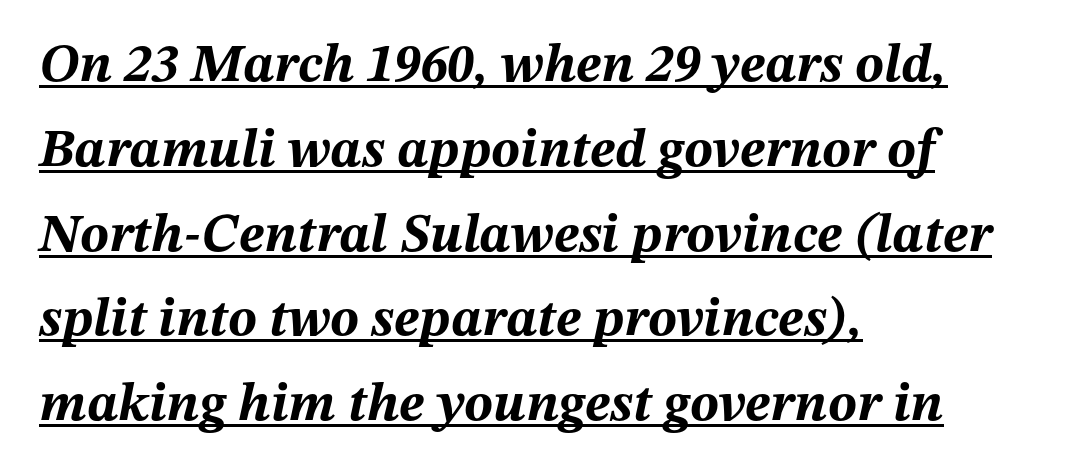
The image shows 54 px bold type, italic (leaning right); set left-aligned, normal line spacing (1.57x), normal letter spacing, underlined; medium stroke contrast and a medium x-height.
